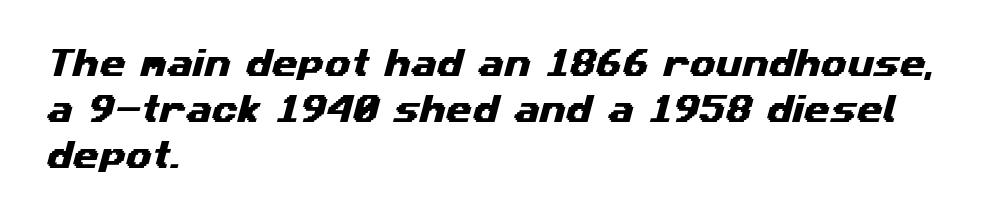
{"serif": "no", "width": "wide", "stroke_contrast": "medium", "x_height": "medium", "monospaced": "no", "underline": "no", "align": "left", "line_spacing": "normal", "line_spacing_ratio": 1.54, "letter_spacing": "normal", "letter_spacing_em": 0.0, "glyph_px": 30}
